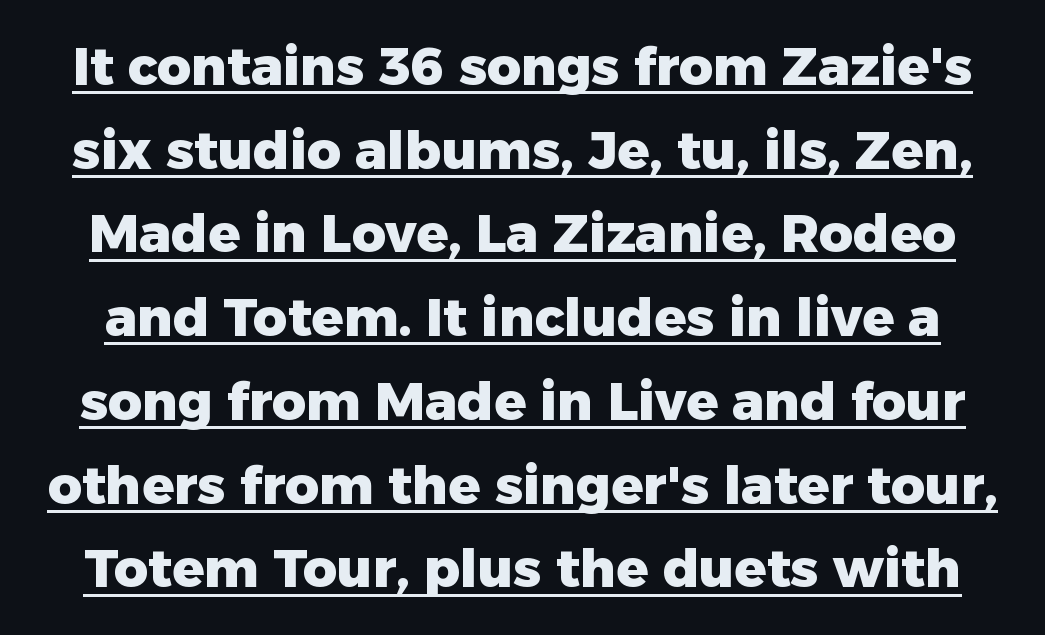
The vertical gap from one line to the next is medium. The lettering holds an erect, upright posture throughout. Underlining? Definitely there. The rendering uses a bold face; every stroke is thick and dark.
